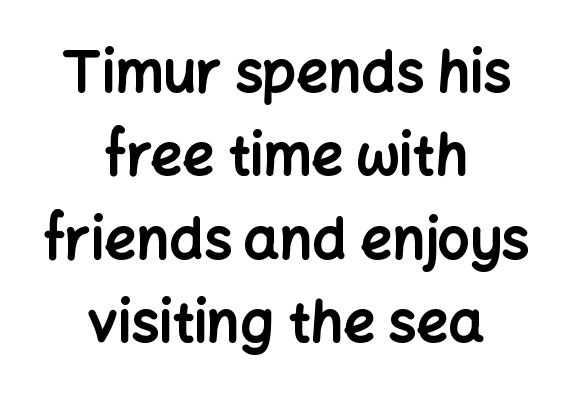
Q: Is the text bold? A: Yes.
Q: Is the text italic (slanted)? A: No, it is upright.
Q: Is the typeface a serif or a sans-serif typeface? A: Sans-serif.
Q: Is the text underlined? A: No.
Q: How is the paragraph aligned? A: Centered.
Q: Is the spacing between letters normal or unusually wide? A: Normal.
Q: Is the spacing between lines tight, normal or loose? A: Normal.
Q: Width (condensed, normal, or wide)? A: Normal.
Q: Stroke contrast? A: Low.
Q: x-height? A: Medium.
Q: Monospaced? A: No.
